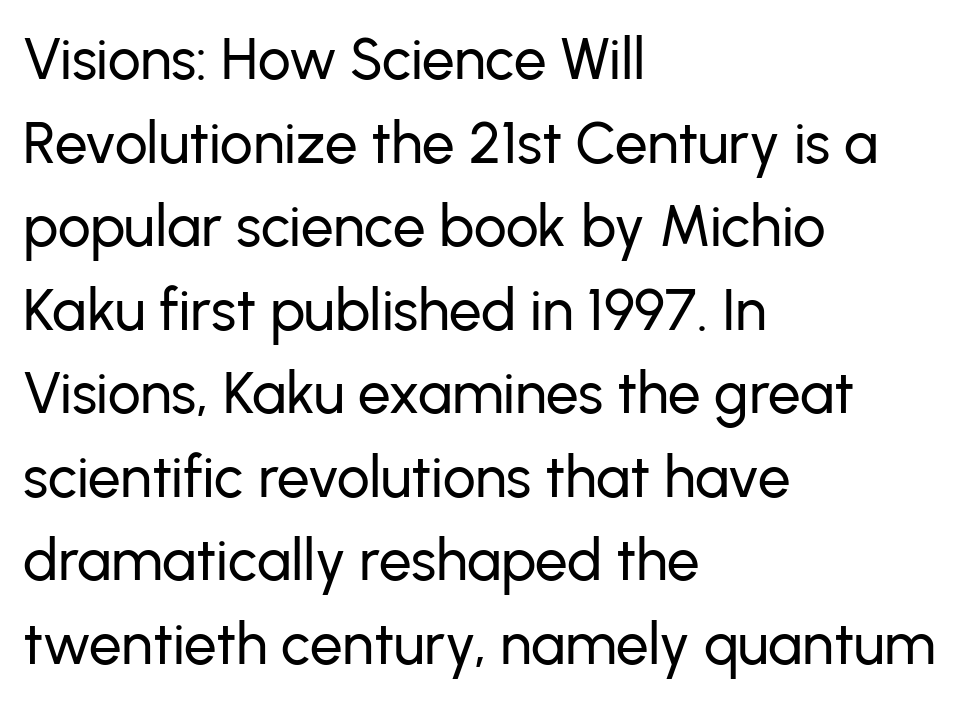
The passage is arranged the way most books set body copy — flush left. Is this a fixed-width face? No — the glyphs have proportional, varying widths. The vertical gap from one line to the next is medium. Check where the strokes stop: nothing finishes them off — pure sans.
